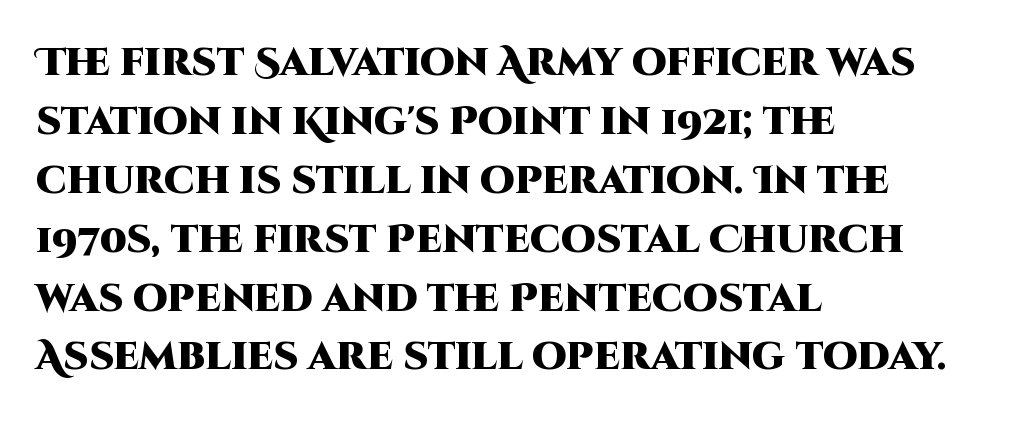
Spacing verdict: proportional, widths tailored to each character. The text was rendered using a sans face with plain stroke endings. Look at the stroke-to-counter ratio: heavy, a bold. The zone under the glyphs is completely vacant.
